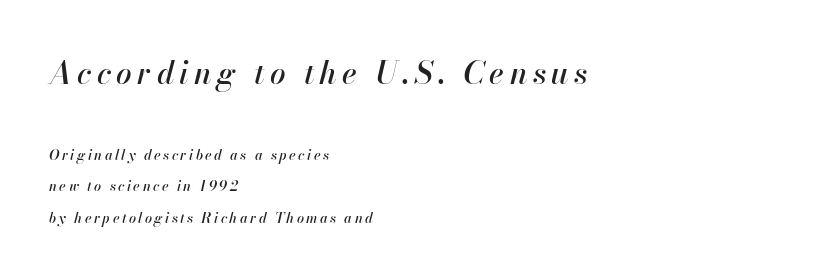
{"italic": "yes", "lean": "right", "slant_degrees": 13, "width": "normal", "stroke_contrast": "high", "x_height": "small", "monospaced": "no", "underline": "no", "align": "left", "line_spacing": "loose", "line_spacing_ratio": 2.25, "larger_block": "first", "size_ratio": 2.21, "glyph_px": 31}
